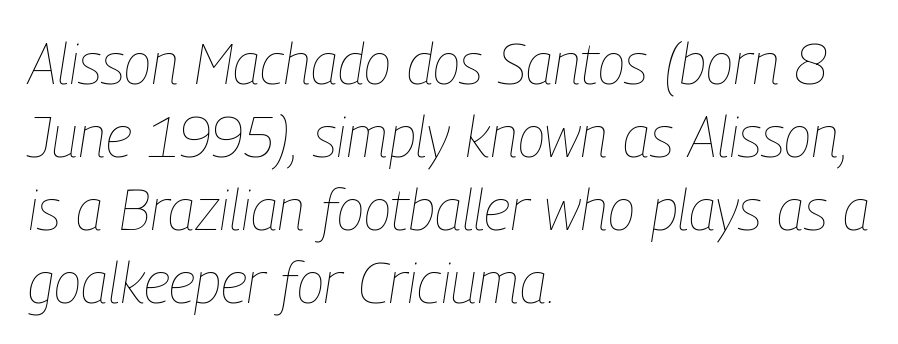
Q: Is the text bold? A: No.
Q: Is the text italic (slanted)? A: Yes, it leans right by about 9 degrees.
Q: Is the text underlined? A: No.
Q: How is the paragraph aligned? A: Left-aligned.
Q: Is the spacing between letters normal or unusually wide? A: Normal.
Q: Is the spacing between lines tight, normal or loose? A: Normal.
Q: Width (condensed, normal, or wide)? A: Condensed.
Q: Stroke contrast? A: Low.
Q: x-height? A: Medium.
Q: Monospaced? A: No.
